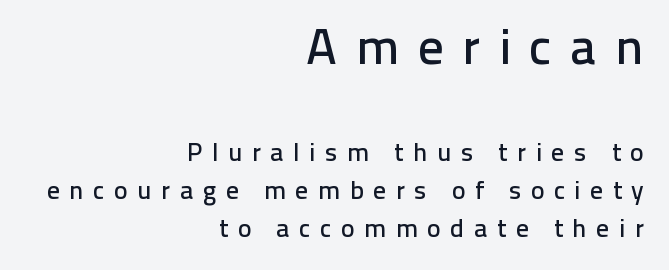
The image shows 51 px sans-serif type, upright; set right-aligned, normal line spacing (1.47x), unusually wide letter spacing (+0.36 em), not underlined; the first (top) block is 1.96x larger; low stroke contrast and a medium x-height.
